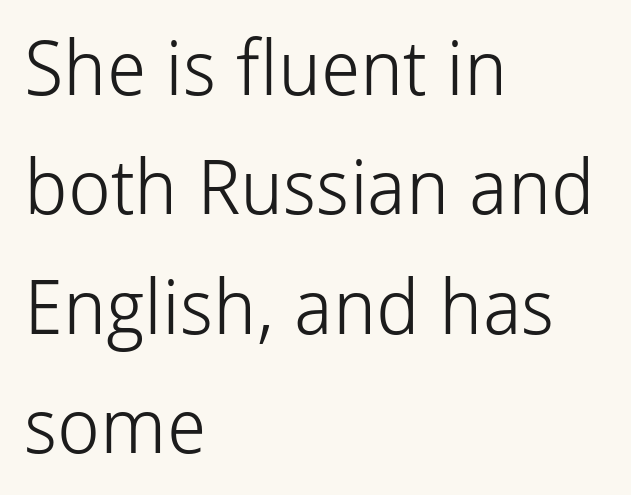
{"serif": "no", "italic": "no", "bold": "no", "weight": "light", "width": "normal", "stroke_contrast": "low", "x_height": "medium", "monospaced": "no", "underline": "no", "align": "left", "line_spacing": "normal", "line_spacing_ratio": 1.57, "letter_spacing": "normal", "letter_spacing_em": 0.0, "glyph_px": 76}
